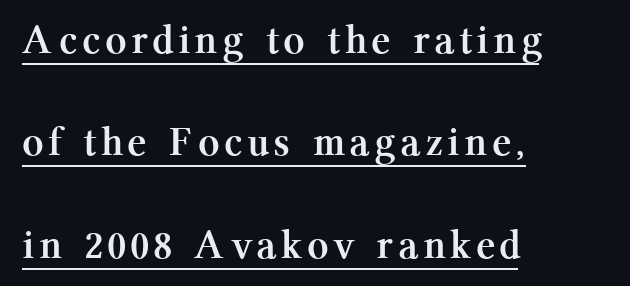
{"serif": "yes", "italic": "no", "bold": "yes", "weight": "semibold", "width": "normal", "stroke_contrast": "medium", "x_height": "medium", "monospaced": "no", "underline": "yes", "align": "left", "line_spacing": "loose", "line_spacing_ratio": 2.44, "glyph_px": 42}
